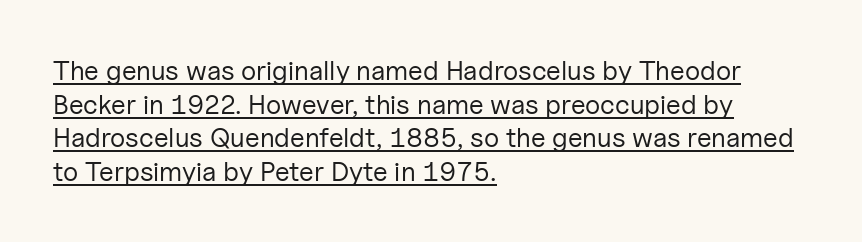
Q: Is the text bold? A: No.
Q: Is the text italic (slanted)? A: No, it is upright.
Q: Is the text underlined? A: Yes.
Q: How is the paragraph aligned? A: Left-aligned.
Q: Is the spacing between letters normal or unusually wide? A: Normal.
Q: Is the spacing between lines tight, normal or loose? A: Normal.
